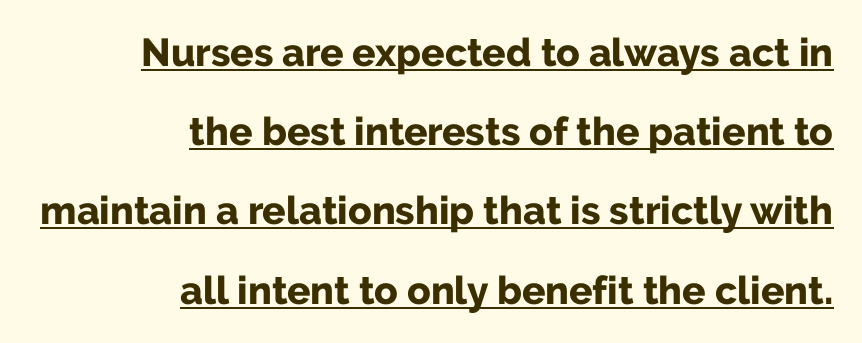
Q: Is the text bold? A: Yes.
Q: Is the text italic (slanted)? A: No, it is upright.
Q: Is the typeface a serif or a sans-serif typeface? A: Sans-serif.
Q: Is the text underlined? A: Yes.
Q: How is the paragraph aligned? A: Right-aligned.
Q: Is the spacing between letters normal or unusually wide? A: Normal.
Q: Is the spacing between lines tight, normal or loose? A: Loose.
Q: Width (condensed, normal, or wide)? A: Normal.
Q: Stroke contrast? A: Low.
Q: x-height? A: Medium.
Q: Monospaced? A: No.
